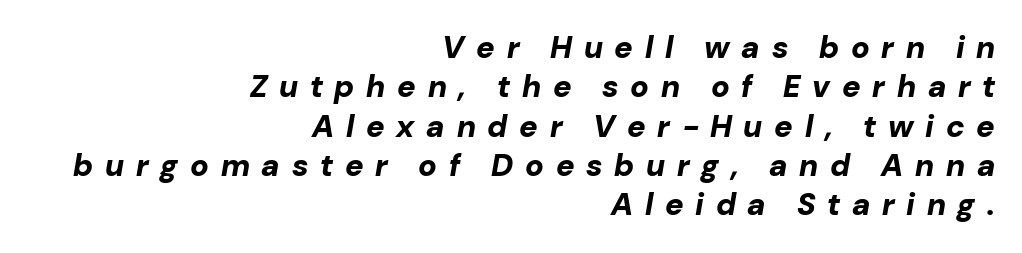
Q: Is the text bold? A: Yes.
Q: Is the text italic (slanted)? A: Yes, it leans right by about 10 degrees.
Q: Is the text underlined? A: No.
Q: How is the paragraph aligned? A: Right-aligned.
Q: Is the spacing between letters normal or unusually wide? A: Unusually wide.
Q: Is the spacing between lines tight, normal or loose? A: Normal.
Q: Width (condensed, normal, or wide)? A: Normal.
Q: Stroke contrast? A: Low.
Q: x-height? A: Medium.
Q: Monospaced? A: No.
